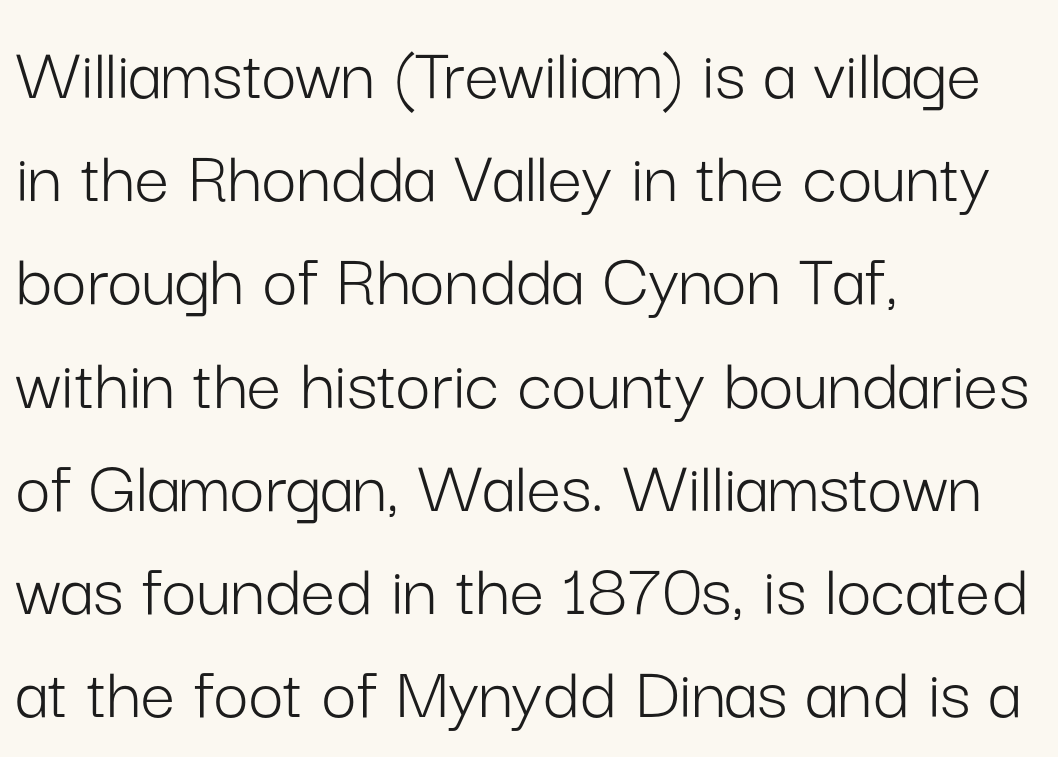
The image shows 77 px light sans-serif type, upright; set left-aligned, normal line spacing (1.34x), normal letter spacing, not underlined; low stroke contrast and a medium x-height.
